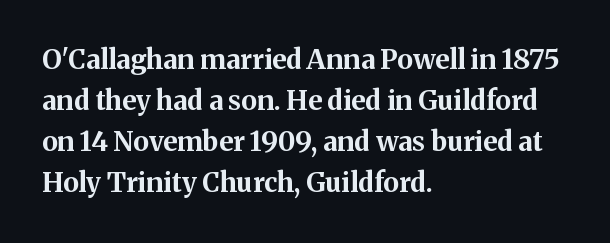
The image shows 27 px bold type, upright; set left-aligned, normal line spacing (1.52x), normal letter spacing, not underlined.
